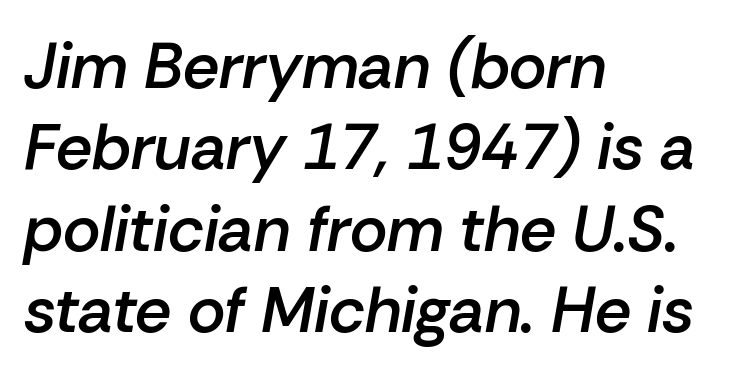
The image shows 64 px semibold type, italic (leaning right); set left-aligned, normal line spacing (1.27x), normal letter spacing, not underlined; low stroke contrast and a medium x-height.
